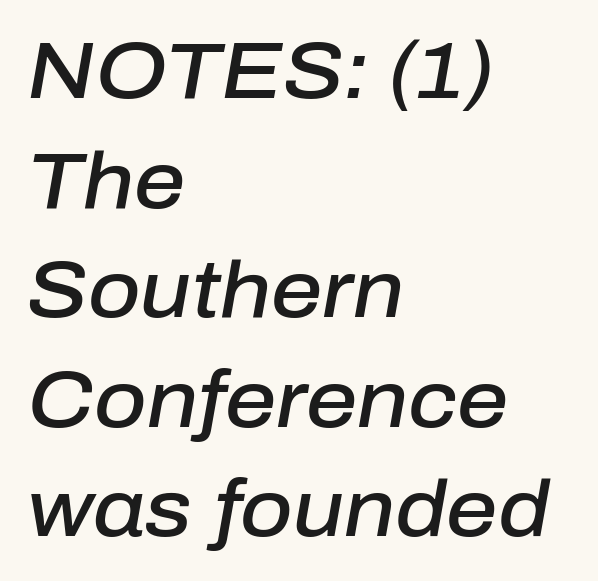
Q: Is the text bold? A: Semi-bold.
Q: Is the text italic (slanted)? A: Yes, it leans right by about 10 degrees.
Q: Is the text underlined? A: No.
Q: How is the paragraph aligned? A: Left-aligned.
Q: Is the spacing between letters normal or unusually wide? A: Normal.
Q: Is the spacing between lines tight, normal or loose? A: Normal.
Q: Width (condensed, normal, or wide)? A: Normal.
Q: Stroke contrast? A: Low.
Q: x-height? A: Medium.
Q: Monospaced? A: No.
